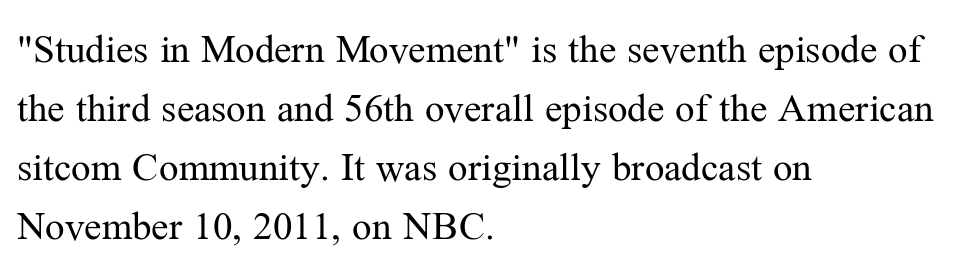
Looks like regular typesetting: each glyph gets only the width it needs. The area under the type is left untouched. The axis of the letterforms is exactly vertical. The designer went with a serif here, giving each stem small feet. Line spacing here is normal. The cut favours lightness, reaching ordinary text weight at its darkest.
